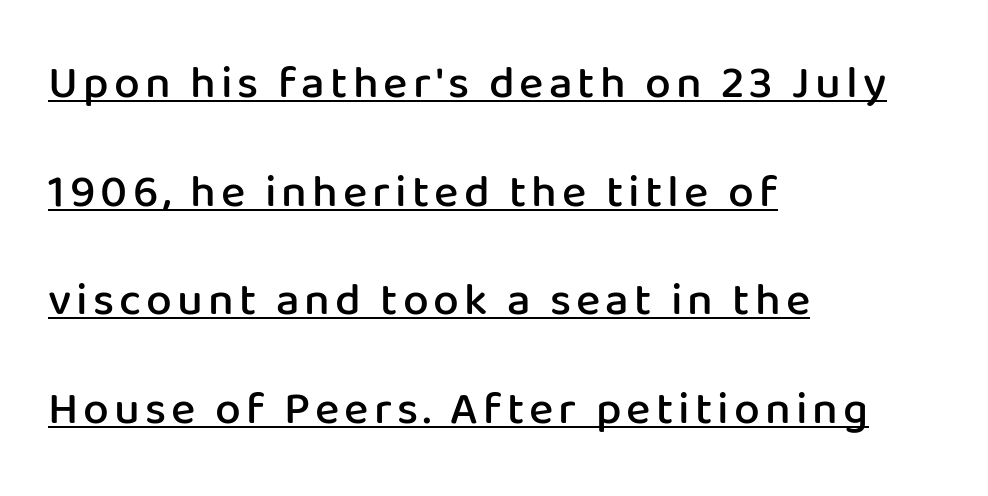
Q: Is the text bold? A: Semi-bold.
Q: Is the text italic (slanted)? A: No, it is upright.
Q: Is the typeface a serif or a sans-serif typeface? A: Sans-serif.
Q: Is the text underlined? A: Yes.
Q: How is the paragraph aligned? A: Left-aligned.
Q: Is the spacing between lines tight, normal or loose? A: Loose.
Q: Width (condensed, normal, or wide)? A: Normal.
Q: Stroke contrast? A: Low.
Q: x-height? A: Medium.
Q: Monospaced? A: No.
